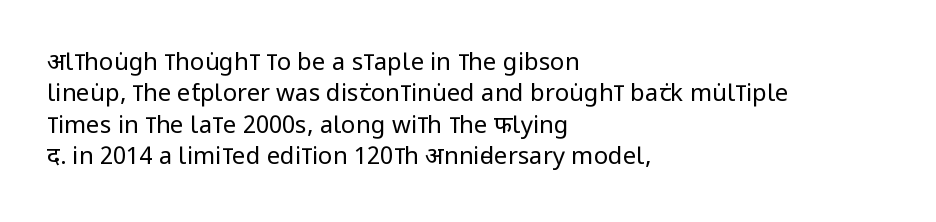
{"italic": "no", "bold": "no", "underline": "no", "align": "left", "line_spacing": "normal", "line_spacing_ratio": 1.31, "letter_spacing": "normal", "letter_spacing_em": 0.0, "glyph_px": 24}
